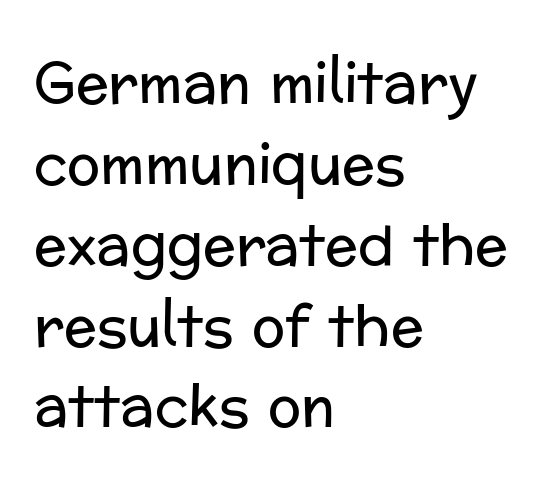
Between one letter and the next there's only the usual sliver of space. A normal amount of white space separates one row of letters from the next. The passage shown is typed in a proportional face where columns would drift. The space directly below the letters is spotless. Heft: none added — not bold. Observe the absence of serifs on each vertical stroke in this sample.
